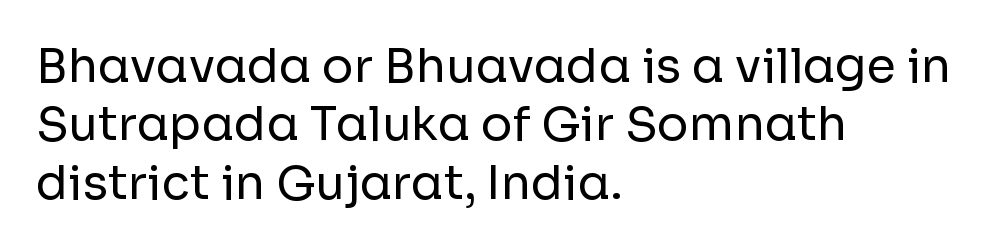
Q: Is the text bold? A: No.
Q: Is the text italic (slanted)? A: No, it is upright.
Q: Is the typeface a serif or a sans-serif typeface? A: Sans-serif.
Q: Is the text underlined? A: No.
Q: How is the paragraph aligned? A: Left-aligned.
Q: Is the spacing between letters normal or unusually wide? A: Normal.
Q: Width (condensed, normal, or wide)? A: Normal.
Q: Stroke contrast? A: Low.
Q: x-height? A: Medium.
Q: Monospaced? A: No.
